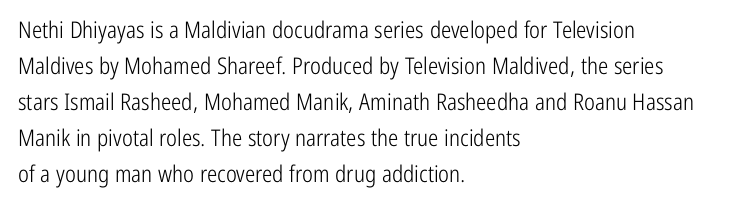
{"italic": "no", "bold": "no", "underline": "no", "align": "left", "line_spacing": "normal", "line_spacing_ratio": 1.56, "letter_spacing": "normal", "letter_spacing_em": 0.0, "glyph_px": 23}
